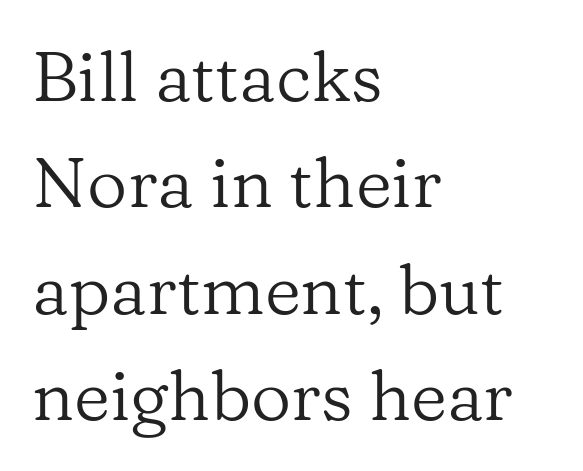
{"serif": "yes", "italic": "no", "bold": "no", "weight": "regular", "width": "normal", "stroke_contrast": "low", "x_height": "medium", "monospaced": "no", "underline": "no", "align": "left", "line_spacing": "normal", "line_spacing_ratio": 1.52, "letter_spacing": "normal", "letter_spacing_em": 0.0, "glyph_px": 70}
